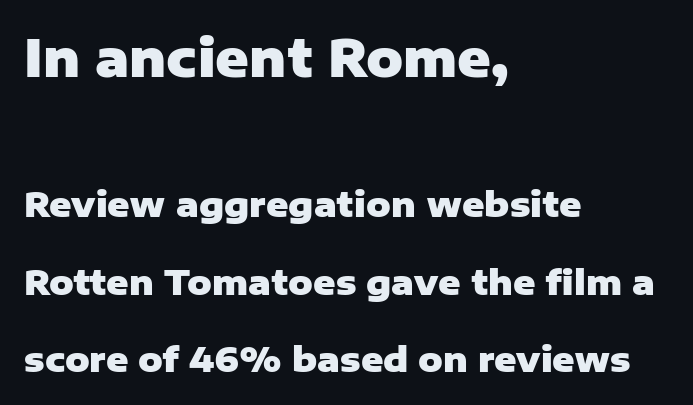
Q: Is the text bold? A: Yes.
Q: Is the text italic (slanted)? A: No, it is upright.
Q: Is the typeface a serif or a sans-serif typeface? A: Sans-serif.
Q: Is the text underlined? A: No.
Q: How is the paragraph aligned? A: Left-aligned.
Q: Is the spacing between letters normal or unusually wide? A: Normal.
Q: Is the spacing between lines tight, normal or loose? A: Loose.
Q: Which block of text is set in a larger size, the first (top) or the second (bottom)? A: The first (top) one.
Q: Width (condensed, normal, or wide)? A: Normal.
Q: Stroke contrast? A: Low.
Q: x-height? A: Medium.
Q: Monospaced? A: No.
